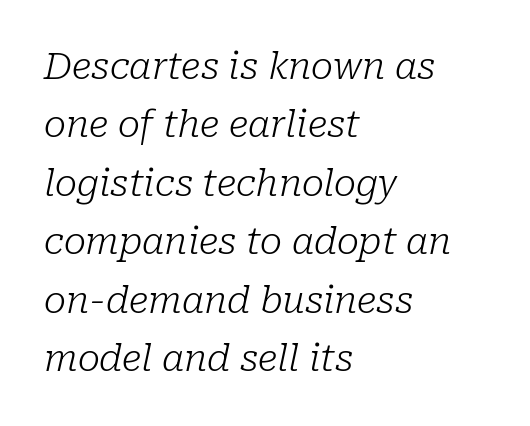
{"serif": "yes", "italic": "yes", "lean": "right", "slant_degrees": 10, "bold": "no", "weight": "light", "width": "normal", "stroke_contrast": "low", "x_height": "medium", "monospaced": "no", "underline": "no", "align": "left", "line_spacing": "normal", "line_spacing_ratio": 1.58, "letter_spacing": "normal", "letter_spacing_em": 0.0, "glyph_px": 37}
